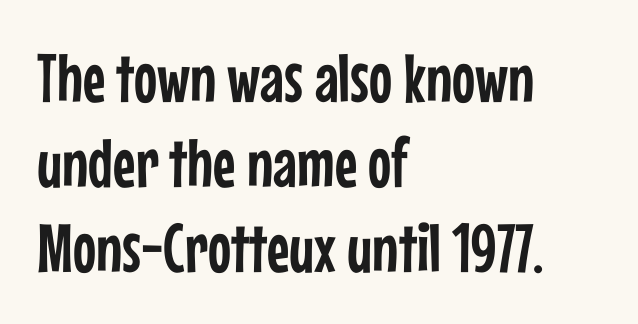
In CSS terms this would be text-align: left. Is this a sans? Yes — the strokes have no serifs. Is there any slant? The stems are plumb. Character widths vary here, with narrow letters taking less room than wide ones. The gaps between neighbouring characters are ordinary and unremarkable.
